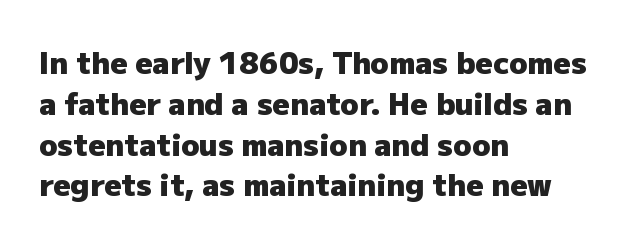
{"serif": "no", "italic": "no", "bold": "yes", "weight": "heavy", "width": "normal", "stroke_contrast": "low", "x_height": "medium", "monospaced": "no", "underline": "no", "align": "left", "line_spacing": "normal", "line_spacing_ratio": 1.36, "letter_spacing": "normal", "letter_spacing_em": 0.0, "glyph_px": 30}
